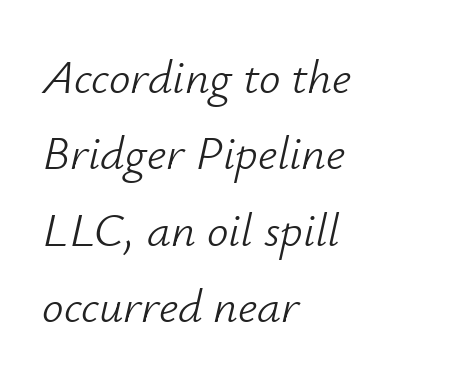
The image shows 48 px light type, italic (leaning right); set left-aligned, normal line spacing (1.59x), normal letter spacing, not underlined; low stroke contrast and a small x-height.
